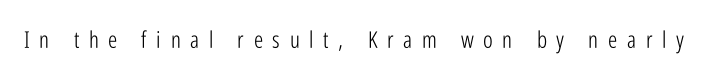
The image shows 23 px text type, upright; set unusually wide letter spacing (+0.42 em), not underlined.
